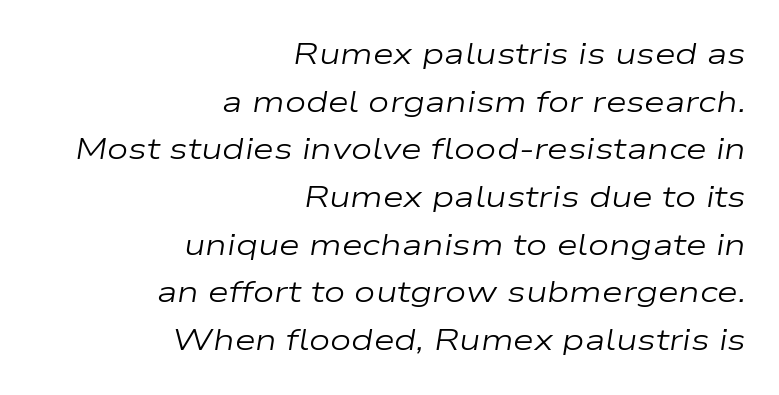
Q: Is the text bold? A: No.
Q: Is the text italic (slanted)? A: Yes, it leans right by about 9 degrees.
Q: Is the text underlined? A: No.
Q: How is the paragraph aligned? A: Right-aligned.
Q: Is the spacing between letters normal or unusually wide? A: Normal.
Q: Is the spacing between lines tight, normal or loose? A: Normal.
Q: Width (condensed, normal, or wide)? A: Wide.
Q: Stroke contrast? A: Low.
Q: x-height? A: Medium.
Q: Monospaced? A: No.
